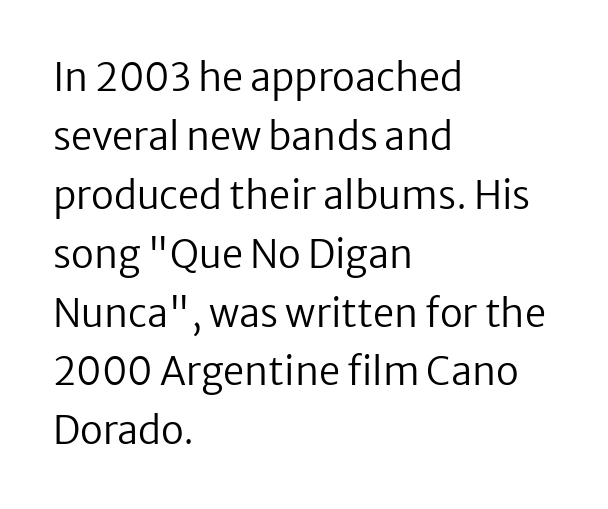
The image shows 38 px regular-weight sans-serif type, upright; set left-aligned, normal line spacing (1.55x), normal letter spacing, not underlined; low stroke contrast and a medium x-height.
